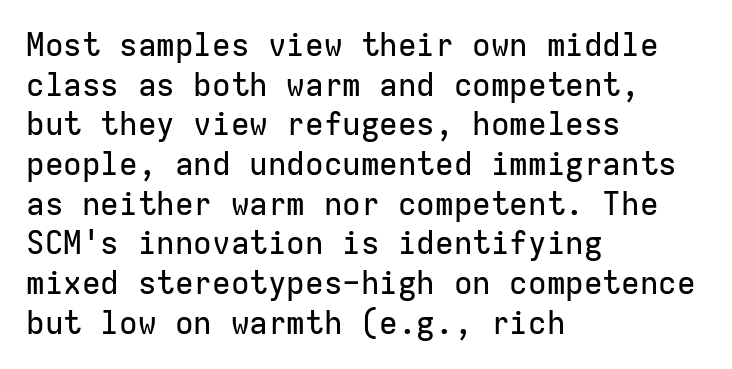
The vertical gap from one line to the next is medium. Rule under the text: the space is simply empty. You can tell it's not italic because the verticals are truly vertical. The type is set solid horizontally, with unmodified tracking. The characters display no serif detailing; their extremities are plain.
